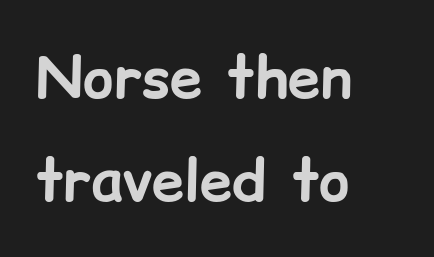
Is the letter spacing exaggerated? No — it looks like the ordinary default. Thick stems and heavy bowls — unmistakably bold. The specimen reads as upright at a glance. Proportional: the letters do not fall into vertical columns.
